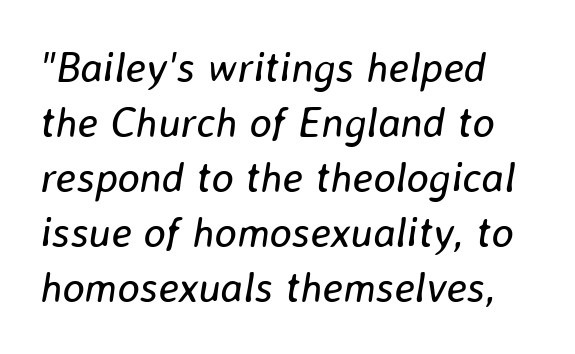
{"italic": "yes", "lean": "right", "slant_degrees": 8, "bold": "no", "weight": "regular", "width": "normal", "stroke_contrast": "low", "x_height": "medium", "monospaced": "no", "underline": "no", "line_spacing": "normal", "line_spacing_ratio": 1.31, "letter_spacing": "normal", "letter_spacing_em": 0.0, "glyph_px": 42}
